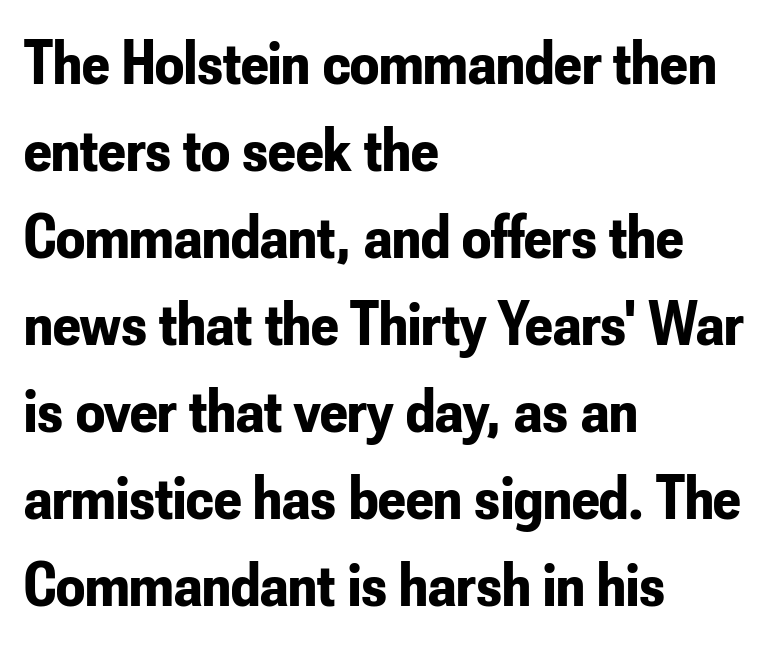
{"serif": "no", "italic": "no", "bold": "yes", "weight": "bold", "width": "condensed", "stroke_contrast": "low", "x_height": "small", "monospaced": "no", "underline": "no", "align": "left", "line_spacing": "normal", "line_spacing_ratio": 1.36, "letter_spacing": "normal", "letter_spacing_em": 0.0, "glyph_px": 64}
